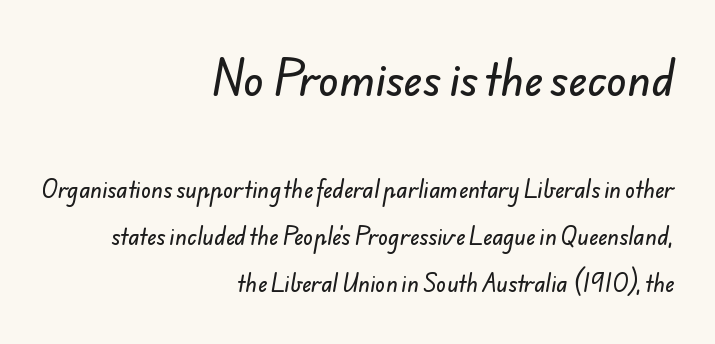
The image shows 42 px sans-serif type; set right-aligned, loose line spacing (2.26x), normal letter spacing, not underlined; the first (top) block is 2.0x larger; low stroke contrast and a small x-height.
